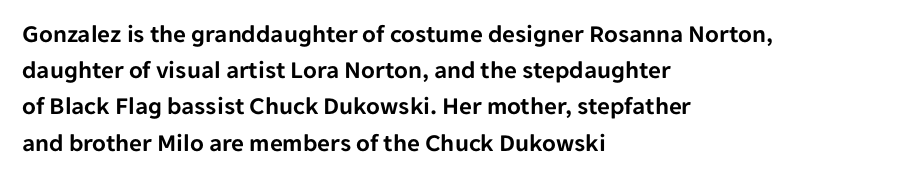
{"italic": "no", "underline": "no", "align": "left", "line_spacing": "normal", "line_spacing_ratio": 1.45, "letter_spacing": "normal", "letter_spacing_em": 0.0, "glyph_px": 25}
